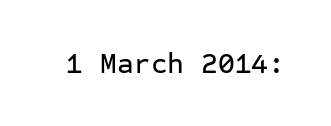
{"serif": "no", "italic": "no", "width": "normal", "stroke_contrast": "low", "x_height": "medium", "monospaced": "yes", "underline": "no", "letter_spacing": "normal", "letter_spacing_em": 0.0, "glyph_px": 29}
